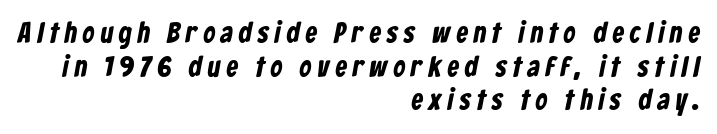
{"serif": "no", "bold": "yes", "weight": "bold", "width": "condensed", "stroke_contrast": "low", "x_height": "medium", "monospaced": "no", "underline": "no", "align": "right", "line_spacing_ratio": 1.16, "letter_spacing": "wide", "letter_spacing_em": 0.21, "glyph_px": 29}
